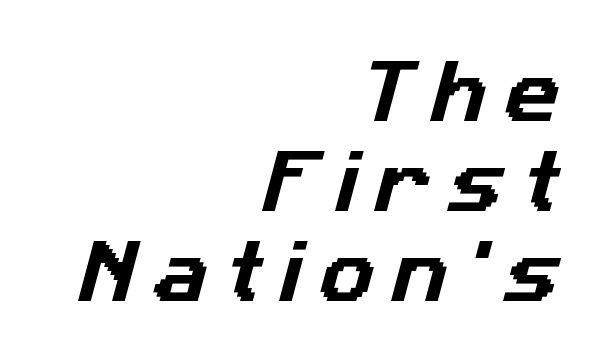
The image shows 68 px sans-serif type; set right-aligned, normal line spacing (1.32x), unusually wide letter spacing (+0.26 em), not underlined; low stroke contrast and a medium x-height.
